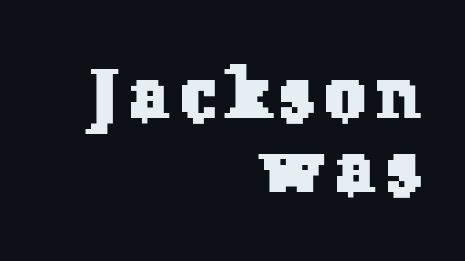
Plain, unruled lines of type. Spacing verdict: proportional, widths tailored to each character. The glyphs in this specimen are seriffed. A flush-right, rag-left setting is used for this passage. Honestly, the rows look squashed on top of each other.
